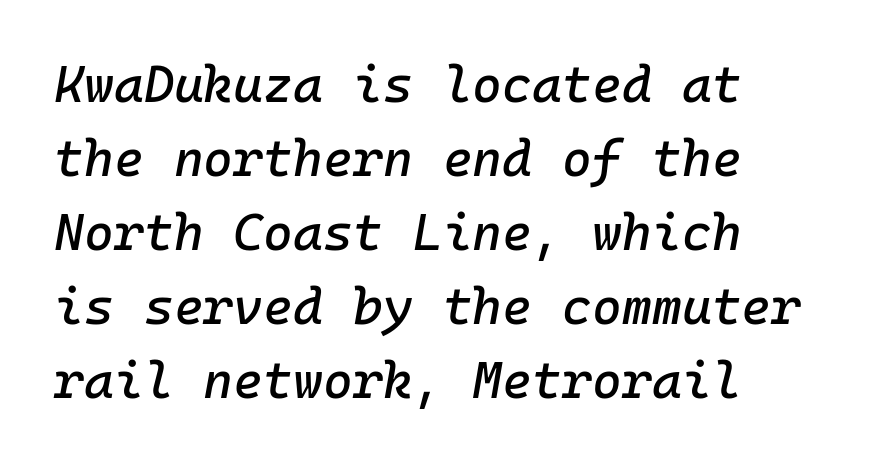
{"italic": "yes", "lean": "right", "slant_degrees": 10, "width": "normal", "stroke_contrast": "low", "x_height": "medium", "monospaced": "yes", "underline": "no", "line_spacing": "normal", "line_spacing_ratio": 1.45, "letter_spacing": "normal", "letter_spacing_em": 0.0, "glyph_px": 51}
